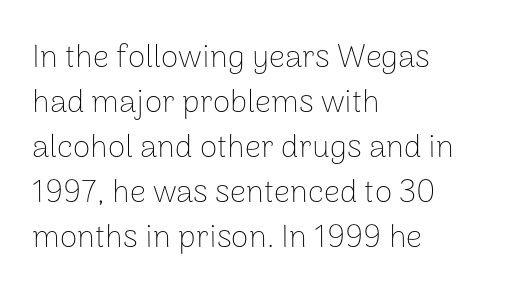
The rendering uses natural spacing where letterforms have individual widths. No letter is thick-stroked: the sample isn't bold. Nothing sits at the stroke ends, so this counts as sans-serif. Whoever set this chose a conventional vertical rhythm. The font's upright variant was chosen for this text.
